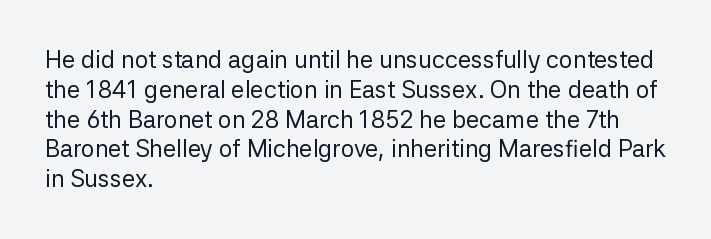
{"italic": "no", "bold": "no", "underline": "no", "align": "left", "line_spacing_ratio": 1.24, "letter_spacing": "normal", "letter_spacing_em": 0.0, "glyph_px": 24}
